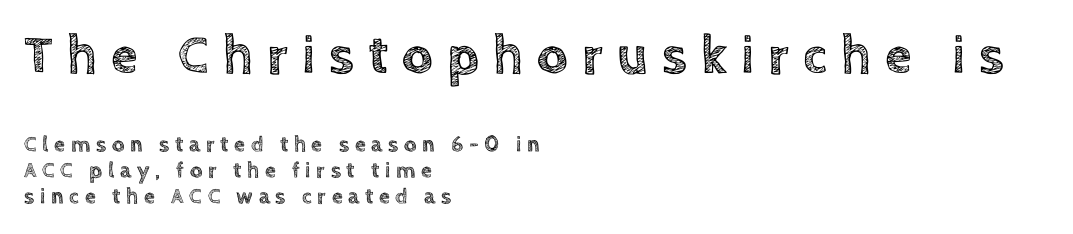
This layout puts the oversized block above and the modest block below. The gaps between neighbouring characters are conspicuously large. The passage is arranged the way most books set body copy — flush left. It's the straight-up-and-down kind of type. The space directly below the letters is spotless. Proportional: the letters do not fall into vertical columns.
